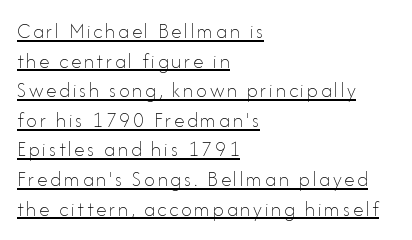
Q: Is the text bold? A: No.
Q: Is the text italic (slanted)? A: No, it is upright.
Q: Is the text underlined? A: Yes.
Q: How is the paragraph aligned? A: Left-aligned.
Q: Is the spacing between lines tight, normal or loose? A: Normal.
